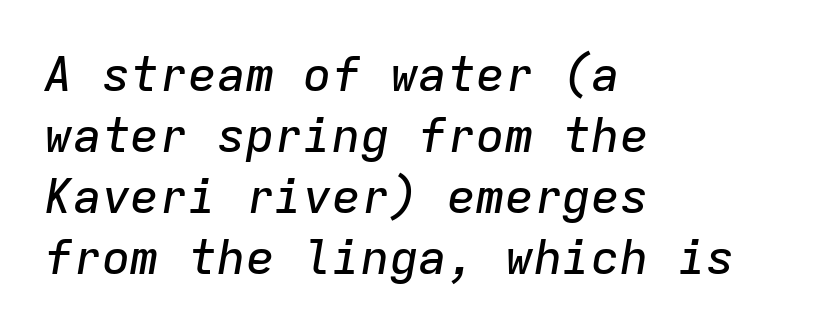
The image shows 48 px text type, italic (leaning right), monospaced; set left-aligned, normal line spacing (1.27x), normal letter spacing, not underlined; low stroke contrast and a medium x-height.
